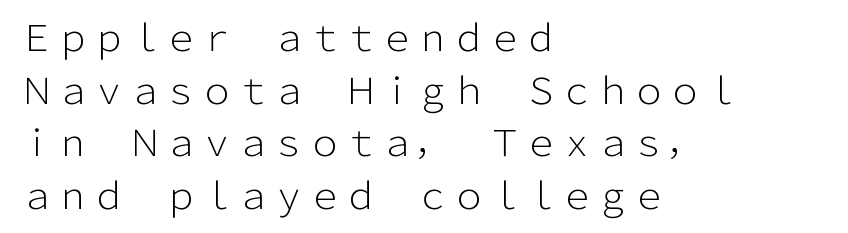
The image shows 36 px light sans-serif type, upright; set left-aligned, normal line spacing (1.46x), normal letter spacing, not underlined; low stroke contrast and a medium x-height.
